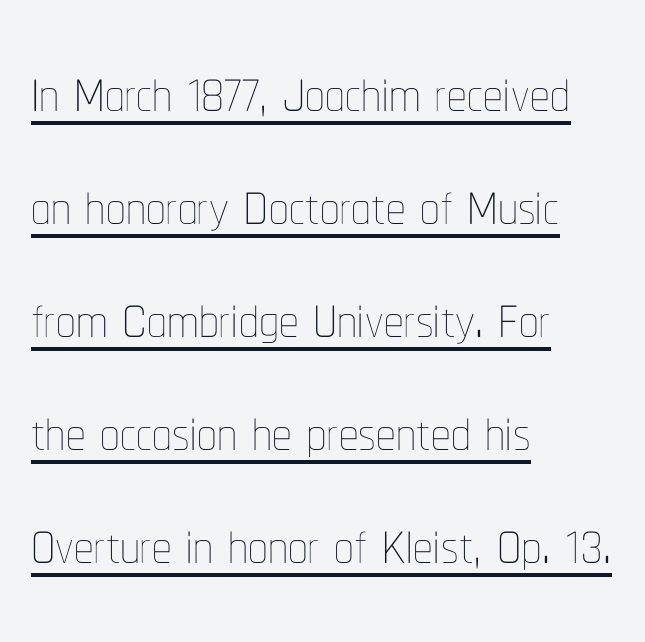
Q: Is the text bold? A: No.
Q: Is the text italic (slanted)? A: No, it is upright.
Q: Is the text underlined? A: Yes.
Q: How is the paragraph aligned? A: Left-aligned.
Q: Is the spacing between letters normal or unusually wide? A: Normal.
Q: Is the spacing between lines tight, normal or loose? A: Normal.
Q: Width (condensed, normal, or wide)? A: Condensed.
Q: Stroke contrast? A: Low.
Q: x-height? A: Medium.
Q: Monospaced? A: No.
